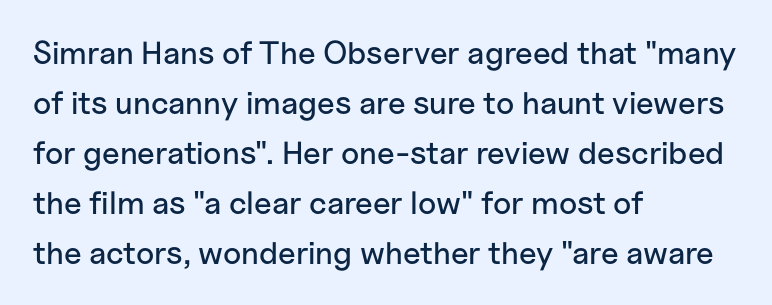
The tracking reads as untouched default to a designer's eye. This is the regular roman posture of the typeface. Do the characters align in a grid? No, the font is proportional. Line spacing here is normal. Visually the block forms a straight wall on the left and a jagged coastline on the right.
